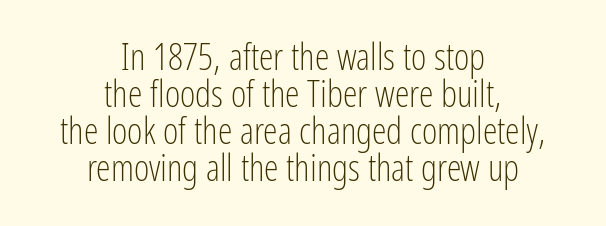
Q: Is the text bold? A: No.
Q: Is the text italic (slanted)? A: No, it is upright.
Q: Is the typeface a serif or a sans-serif typeface? A: Sans-serif.
Q: Is the text underlined? A: No.
Q: How is the paragraph aligned? A: Centered.
Q: Is the spacing between letters normal or unusually wide? A: Normal.
Q: Is the spacing between lines tight, normal or loose? A: Tight.
Q: Width (condensed, normal, or wide)? A: Condensed.
Q: Stroke contrast? A: Low.
Q: x-height? A: Medium.
Q: Monospaced? A: No.
